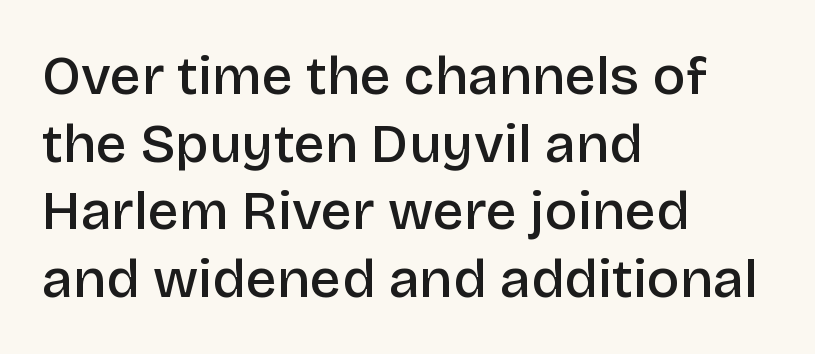
The image shows 55 px semibold sans-serif type, upright; set left-aligned, line spacing 1.23x, normal letter spacing, not underlined; low stroke contrast and a large x-height.
